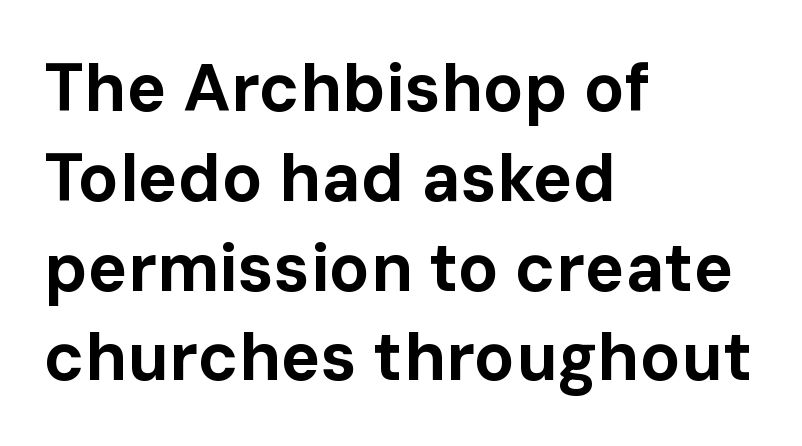
Q: Is the text bold? A: Yes.
Q: Is the text italic (slanted)? A: No, it is upright.
Q: Is the typeface a serif or a sans-serif typeface? A: Sans-serif.
Q: Is the text underlined? A: No.
Q: How is the paragraph aligned? A: Left-aligned.
Q: Is the spacing between letters normal or unusually wide? A: Normal.
Q: Is the spacing between lines tight, normal or loose? A: Normal.
Q: Width (condensed, normal, or wide)? A: Normal.
Q: Stroke contrast? A: Low.
Q: x-height? A: Medium.
Q: Monospaced? A: No.
